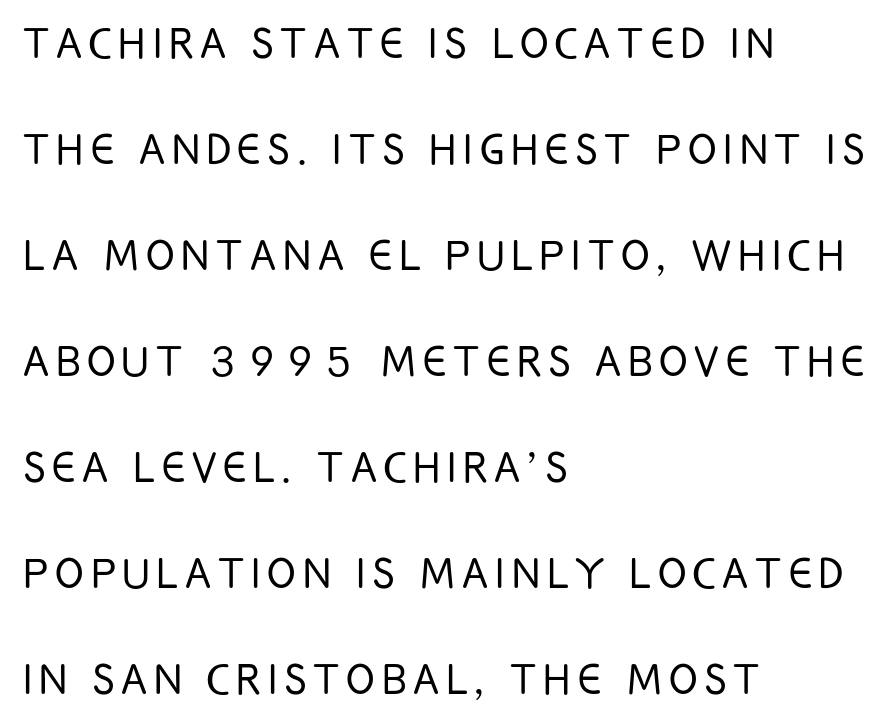
The image shows 53 px light, condensed sans-serif type, upright; set left-aligned, loose line spacing (2.0x), not underlined; low stroke contrast and a large x-height.
